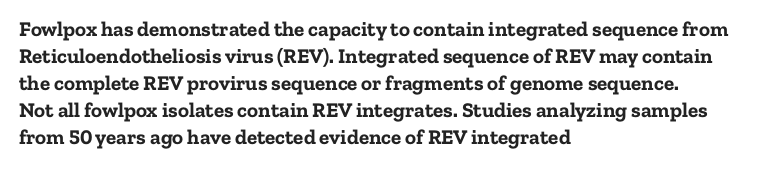
The space directly below the letters is spotless. In terms of leading, this rendering sits right in the middle. Notice how the stems are strictly vertical — no italics here. Honestly, the letter spacing is just normal — you wouldn't notice it. Typesetter's note: full bold, strokes at maximum text heaviness.
